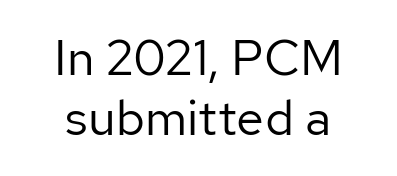
{"serif": "no", "italic": "no", "bold": "no", "weight": "regular", "width": "normal", "stroke_contrast": "low", "x_height": "medium", "monospaced": "no", "underline": "no", "align": "center", "line_spacing_ratio": 1.21, "letter_spacing": "normal", "letter_spacing_em": 0.0, "glyph_px": 50}
